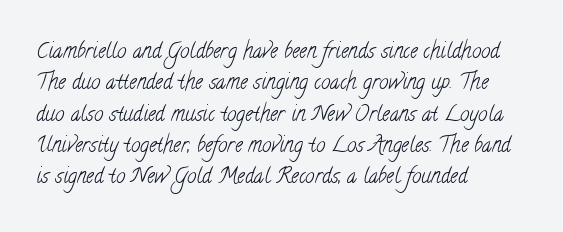
Horizontally, the lines are justified to the leading edge only. The space directly below the letters is spotless. There is no visible air inserted between adjacent glyphs. The face looks like a standard text weight, possibly lighter.
